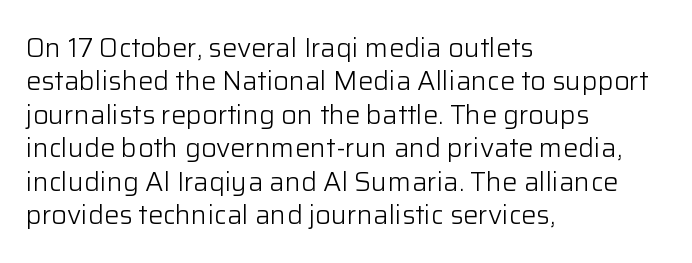
Q: Is the text bold? A: No.
Q: Is the text italic (slanted)? A: No, it is upright.
Q: Is the text underlined? A: No.
Q: How is the paragraph aligned? A: Left-aligned.
Q: Is the spacing between letters normal or unusually wide? A: Normal.
